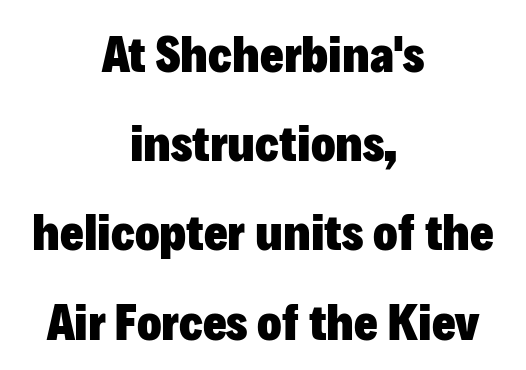
The image shows 51 px heavy sans-serif type, upright; set centered, line spacing 1.75x, normal letter spacing, not underlined; low stroke contrast and a medium x-height.
